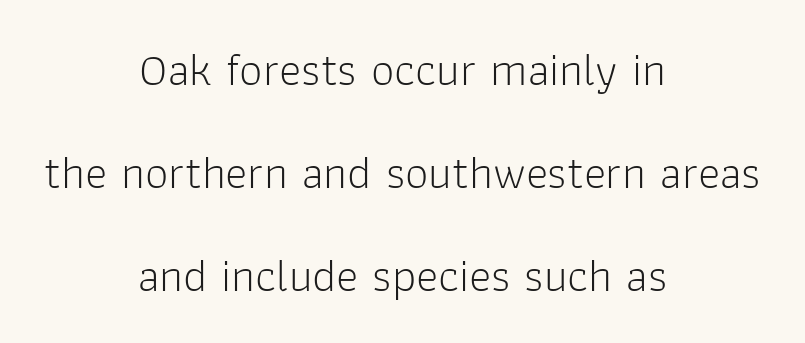
The characters are drawn with everyday or finer stroke widths. Note the varied advance widths — an 'i' is clearly narrower than an 'm'. Between one letter and the next there's only the usual sliver of space. The typeface chosen for these lines omits serifs. These lines are centered, leaving both edges ragged. The designer dialed line spacing up above the default.
